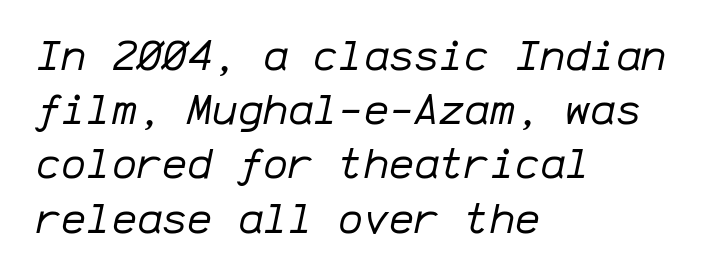
{"italic": "yes", "lean": "right", "slant_degrees": 12, "bold": "no", "weight": "regular", "width": "normal", "stroke_contrast": "low", "x_height": "medium", "monospaced": "yes", "underline": "no", "align": "left", "line_spacing": "normal", "line_spacing_ratio": 1.29, "letter_spacing": "normal", "letter_spacing_em": 0.0, "glyph_px": 42}
